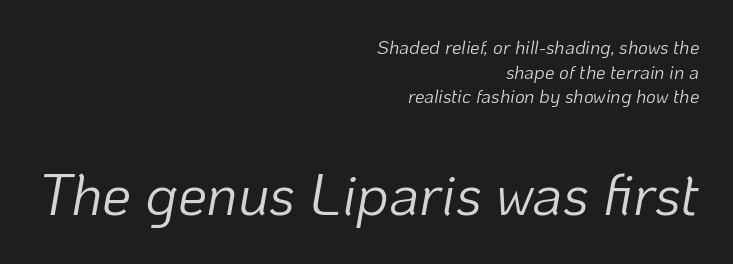
Q: Is the text bold? A: No.
Q: Is the text italic (slanted)? A: Yes, it leans right by about 10 degrees.
Q: Is the text underlined? A: No.
Q: How is the paragraph aligned? A: Right-aligned.
Q: Is the spacing between letters normal or unusually wide? A: Normal.
Q: Is the spacing between lines tight, normal or loose? A: Normal.
Q: Which block of text is set in a larger size, the first (top) or the second (bottom)? A: The second (bottom) one.
Q: Width (condensed, normal, or wide)? A: Normal.
Q: Stroke contrast? A: Low.
Q: x-height? A: Medium.
Q: Monospaced? A: No.
